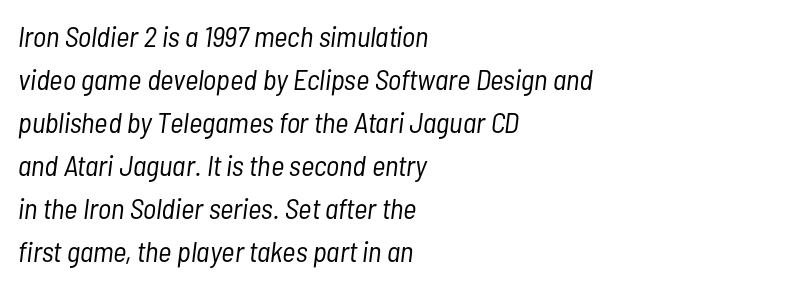
{"italic": "yes", "lean": "right", "slant_degrees": 7, "bold": "no", "weight": "light", "width": "condensed", "stroke_contrast": "low", "x_height": "medium", "monospaced": "no", "underline": "no", "align": "left", "line_spacing": "normal", "line_spacing_ratio": 1.48, "letter_spacing": "normal", "letter_spacing_em": 0.0, "glyph_px": 29}
